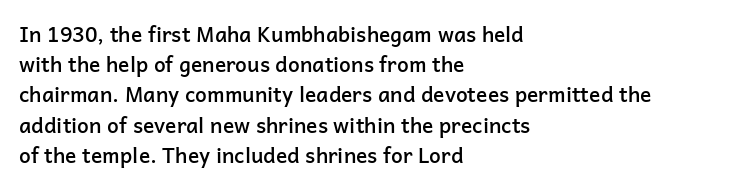
The image shows 21 px text type, upright; set left-aligned, normal line spacing (1.44x), normal letter spacing, not underlined.
